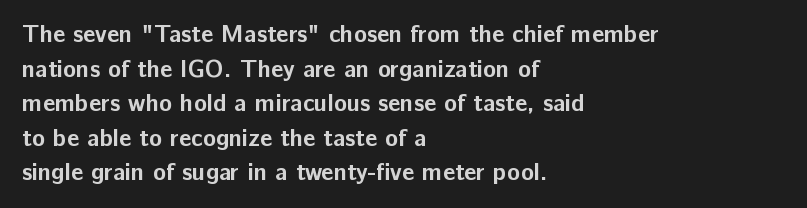
Rule under the text: the space is simply empty. Nothing unusual about the tracking: characters are spaced as the font intends. Leading: standard. This sample uses an upright cut, with every glyph sitting square on the baseline. Set as a true bold cut, around the 700 mark. Line beginnings align vertically; line endings do not.
